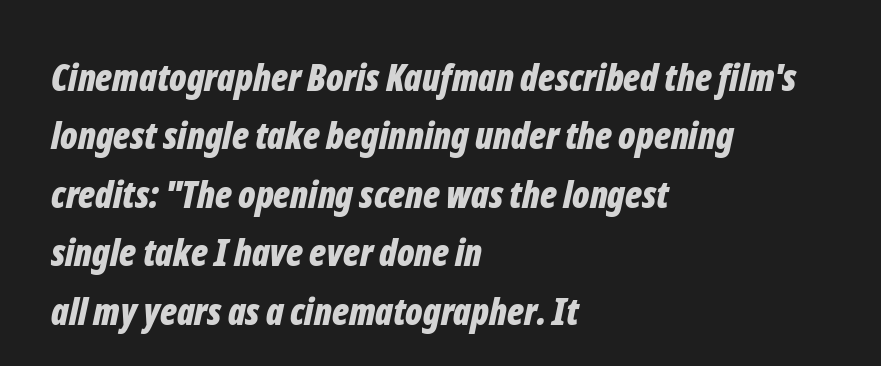
The image shows 37 px bold, condensed type, italic (leaning right); set left-aligned, normal line spacing (1.58x), normal letter spacing, not underlined; low stroke contrast and a medium x-height.
